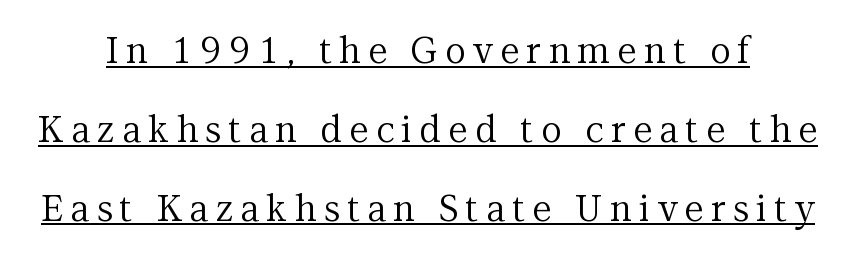
You could fit nearly another row in the gap between these rows. No italicization has been applied; the sample stays upright. Emphasis is given by a line drawn under the lettering. To sum up the face: it has serifs. No extra ink here — the face is not bold. The passage shown is typed in a proportional face where columns would drift.
